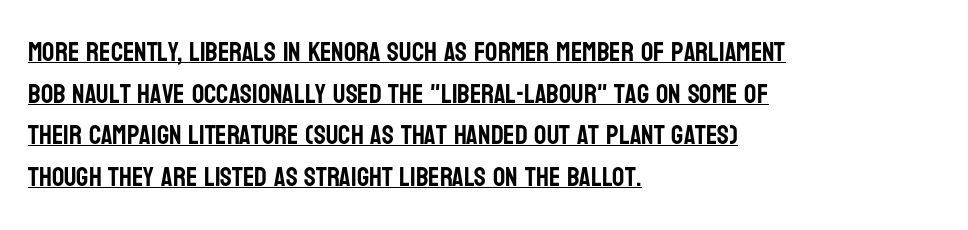
{"italic": "no", "underline": "yes", "align": "left", "line_spacing": "normal", "line_spacing_ratio": 1.54, "letter_spacing": "normal", "letter_spacing_em": 0.0, "glyph_px": 27}
